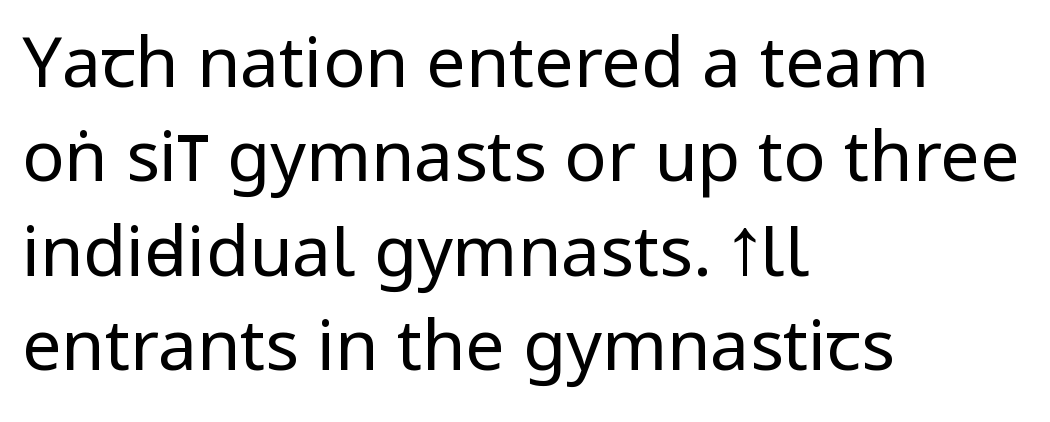
Q: Is the text bold? A: No.
Q: Is the text italic (slanted)? A: No, it is upright.
Q: Is the typeface a serif or a sans-serif typeface? A: Sans-serif.
Q: Is the text underlined? A: No.
Q: How is the paragraph aligned? A: Left-aligned.
Q: Is the spacing between letters normal or unusually wide? A: Normal.
Q: Is the spacing between lines tight, normal or loose? A: Normal.
Q: Width (condensed, normal, or wide)? A: Condensed.
Q: Stroke contrast? A: Low.
Q: x-height? A: Large.
Q: Monospaced? A: No.
